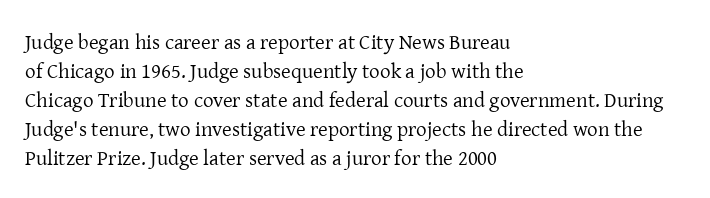
Letters rest on an invisible, unmarked baseline. Heaviness? Minimal to ordinary, like unemphasized prose. The rendering anchors every line to the left-hand side. The line-height multiplier appears to be the usual default.
